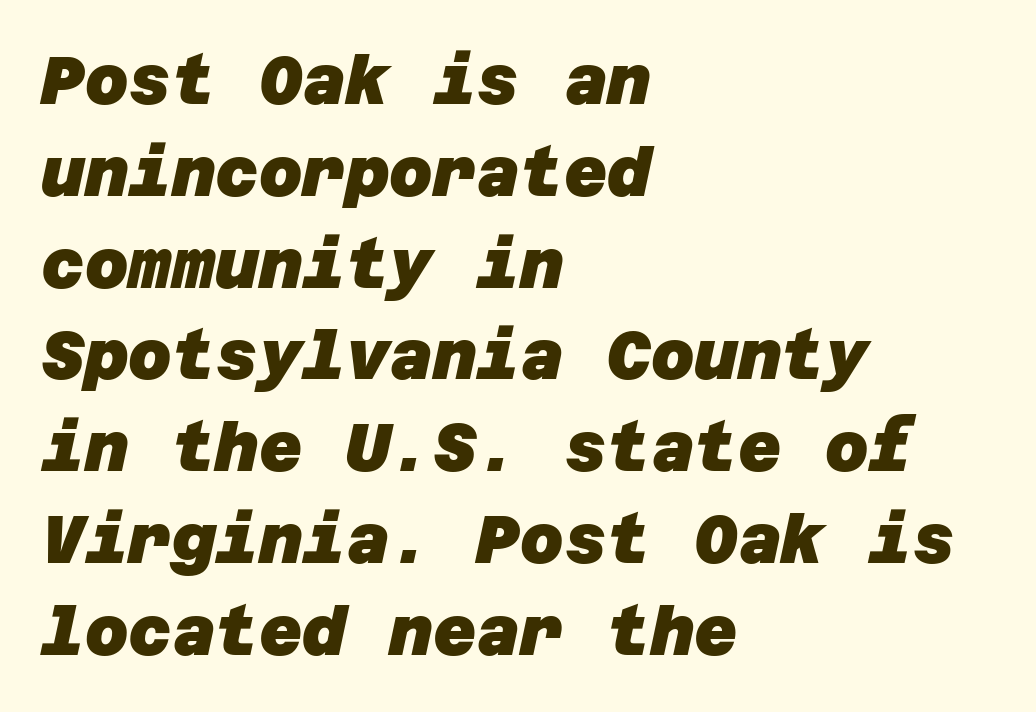
Q: Is the text bold? A: Yes.
Q: Is the typeface a serif or a sans-serif typeface? A: Sans-serif.
Q: Is the text underlined? A: No.
Q: How is the paragraph aligned? A: Left-aligned.
Q: Is the spacing between letters normal or unusually wide? A: Normal.
Q: Is the spacing between lines tight, normal or loose? A: Normal.
Q: Width (condensed, normal, or wide)? A: Normal.
Q: Stroke contrast? A: Low.
Q: x-height? A: Large.
